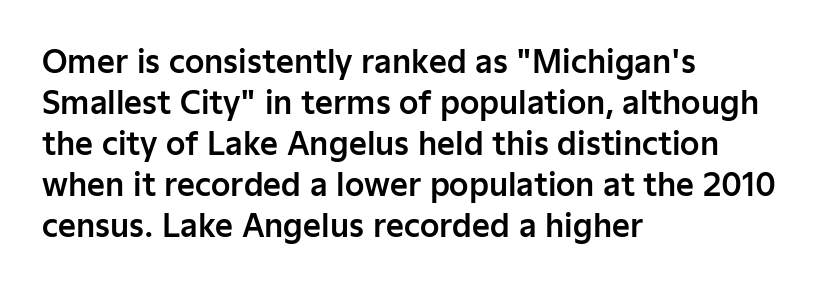
Q: Is the text italic (slanted)? A: No, it is upright.
Q: Is the typeface a serif or a sans-serif typeface? A: Sans-serif.
Q: Is the text underlined? A: No.
Q: How is the paragraph aligned? A: Left-aligned.
Q: Is the spacing between letters normal or unusually wide? A: Normal.
Q: Is the spacing between lines tight, normal or loose? A: Normal.
Q: Width (condensed, normal, or wide)? A: Normal.
Q: Stroke contrast? A: Low.
Q: x-height? A: Medium.
Q: Monospaced? A: No.
